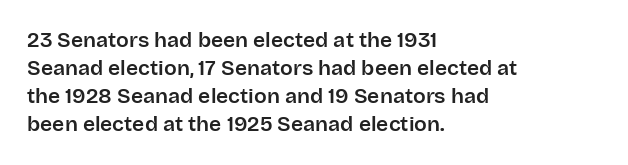
Q: Is the text italic (slanted)? A: No, it is upright.
Q: Is the text underlined? A: No.
Q: How is the paragraph aligned? A: Left-aligned.
Q: Is the spacing between letters normal or unusually wide? A: Normal.
Q: Is the spacing between lines tight, normal or loose? A: Normal.
